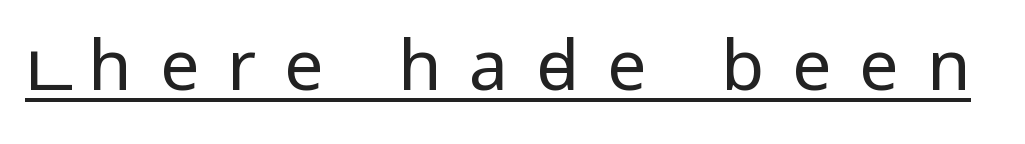
{"serif": "no", "italic": "no", "bold": "no", "weight": "regular", "width": "condensed", "stroke_contrast": "low", "x_height": "large", "monospaced": "no", "underline": "yes", "letter_spacing": "wide", "letter_spacing_em": 0.4, "glyph_px": 70}
